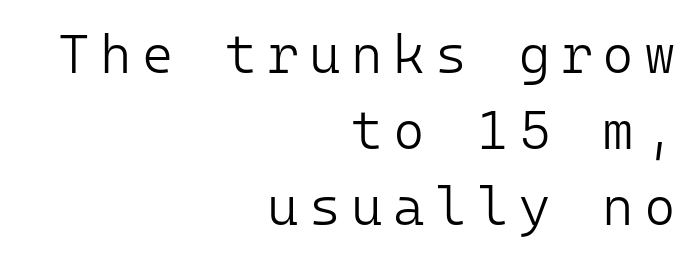
Q: Is the text bold? A: No.
Q: Is the text italic (slanted)? A: No, it is upright.
Q: Is the typeface a serif or a sans-serif typeface? A: Sans-serif.
Q: Is the text underlined? A: No.
Q: How is the paragraph aligned? A: Right-aligned.
Q: Is the spacing between lines tight, normal or loose? A: Normal.
Q: Width (condensed, normal, or wide)? A: Normal.
Q: Stroke contrast? A: Low.
Q: x-height? A: Medium.
Q: Monospaced? A: Yes.
